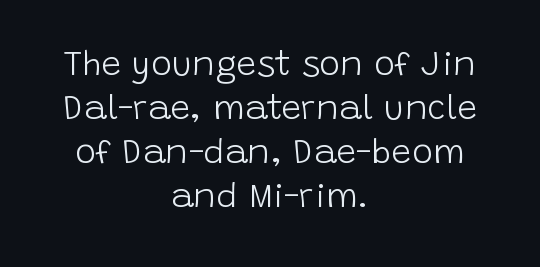
Q: Is the text bold? A: No.
Q: Is the text italic (slanted)? A: No, it is upright.
Q: Is the typeface a serif or a sans-serif typeface? A: Sans-serif.
Q: Is the text underlined? A: No.
Q: How is the paragraph aligned? A: Centered.
Q: Is the spacing between letters normal or unusually wide? A: Normal.
Q: Is the spacing between lines tight, normal or loose? A: Normal.
Q: Width (condensed, normal, or wide)? A: Normal.
Q: Stroke contrast? A: Low.
Q: x-height? A: Large.
Q: Monospaced? A: No.
